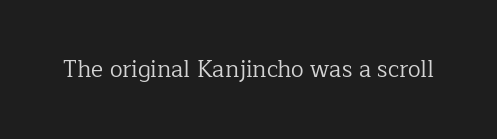
The image shows 23 px text type, upright; set normal letter spacing, not underlined.
